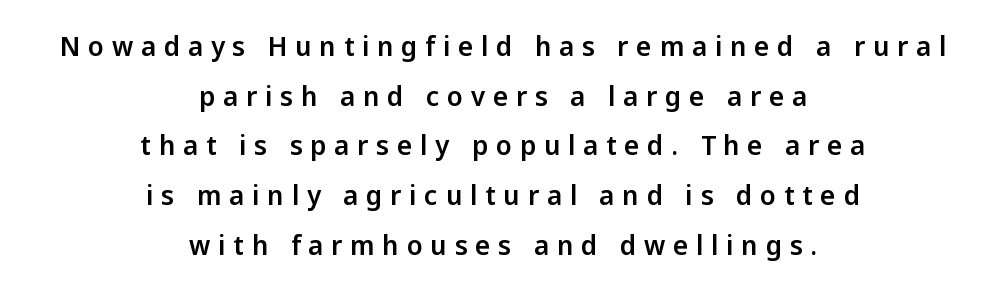
{"italic": "no", "underline": "no", "align": "center", "line_spacing": "loose", "line_spacing_ratio": 1.91, "letter_spacing": "wide", "letter_spacing_em": 0.3, "glyph_px": 26}
